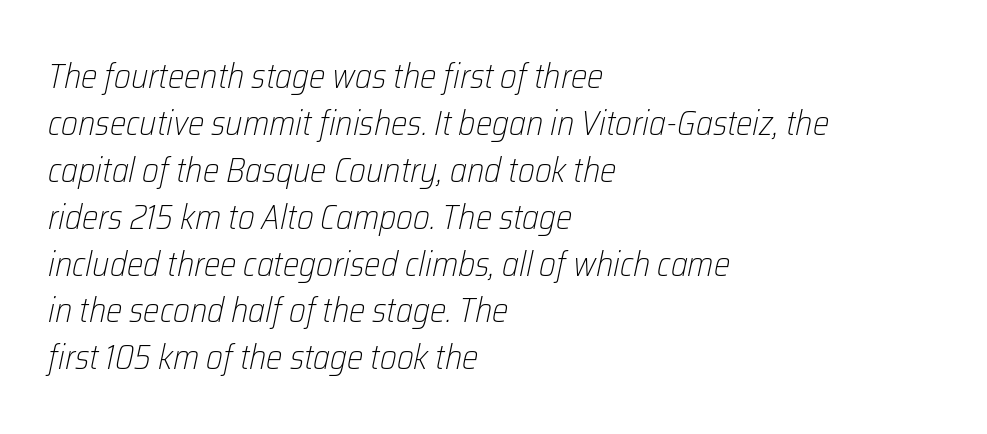
Notice how the stems are inclined rather than vertical — that's the hallmark of italics. Layout note: lines flush left. Just letters on the line, the space beneath them empty. Observe the ordinary spacing: letters are neighbours, not strangers. Successive baselines arrive at the customary interval.
